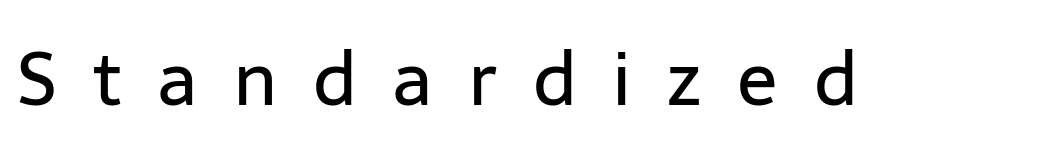
The image shows 75 px regular-weight sans-serif type, upright; set unusually wide letter spacing (+0.48 em), not underlined; low stroke contrast and a medium x-height.
